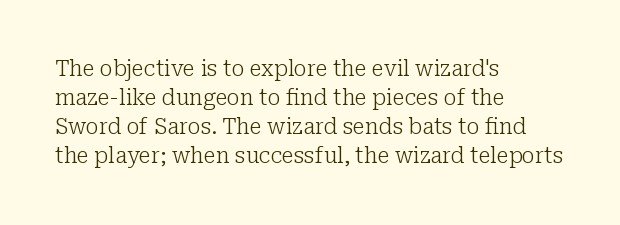
The image shows 22 px text type, upright; set left-aligned, normal line spacing (1.32x), normal letter spacing, not underlined.
